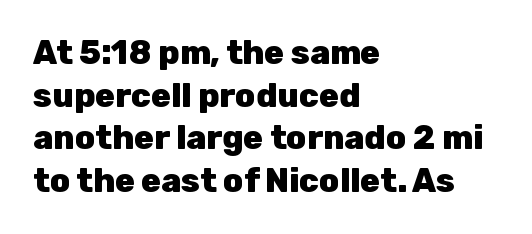
This block has exactly the height ordinary leading produces. Reading down the block, your eye returns to a fixed left position each line. Regarding serifs, this sample does without them. Heavy-handed strokes throughout: this text is bold. This sample uses an upright cut, with every glyph sitting square on the baseline. Underline: absent.
